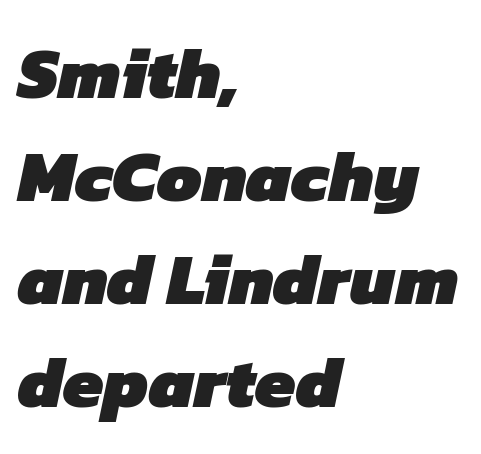
The image shows 72 px heavy sans-serif type; set left-aligned, normal line spacing (1.43x), normal letter spacing, not underlined; low stroke contrast and a medium x-height.
